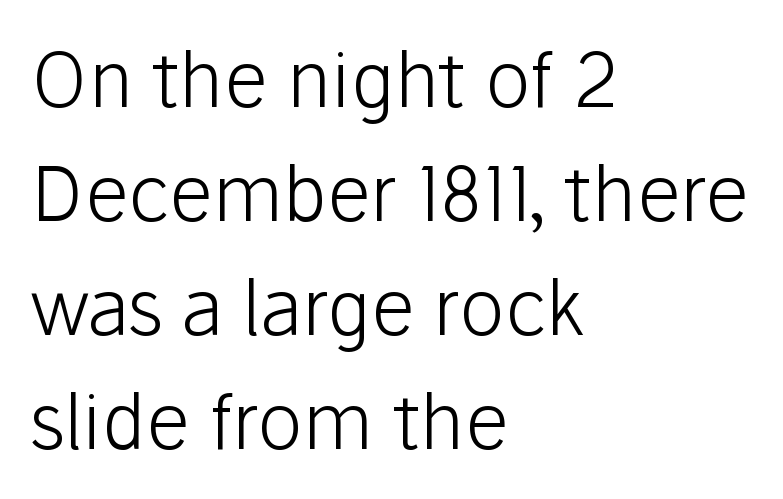
{"serif": "no", "italic": "no", "bold": "no", "weight": "light", "width": "normal", "stroke_contrast": "low", "x_height": "medium", "monospaced": "no", "underline": "no", "align": "left", "line_spacing": "normal", "line_spacing_ratio": 1.5, "letter_spacing": "normal", "letter_spacing_em": 0.0, "glyph_px": 76}
